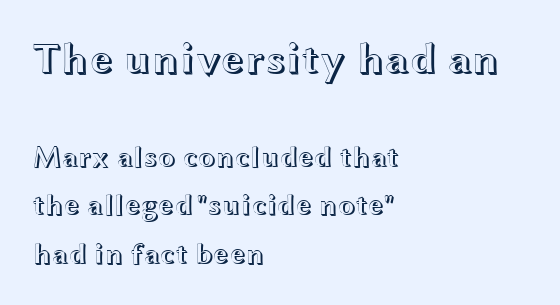
The letters stand straight up with perfectly vertical stems. Leftover space on each line is placed entirely after the last word. Caption: standard tracking, unaltered. This layout puts the oversized block above and the modest block below.
